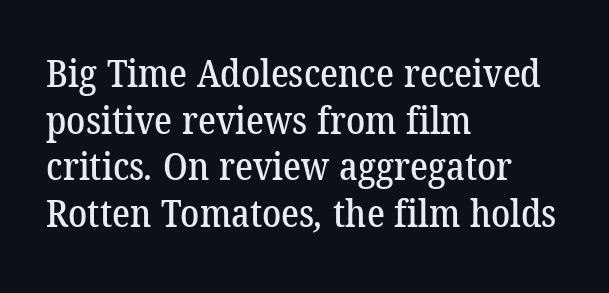
Regarding serifs, this sample has them. The type is set solid horizontally, with unmodified tracking. Type without underlining. The paragraph shown leans on its left margin. Spacing verdict: proportional, widths tailored to each character.
